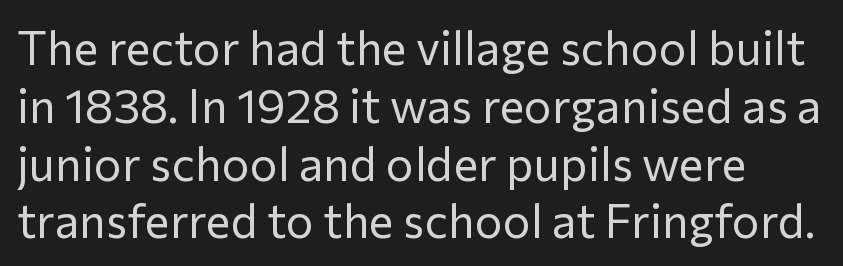
{"serif": "no", "italic": "no", "bold": "no", "weight": "regular", "width": "normal", "stroke_contrast": "low", "x_height": "medium", "monospaced": "no", "underline": "no", "line_spacing_ratio": 1.23, "letter_spacing": "normal", "letter_spacing_em": 0.0, "glyph_px": 47}
